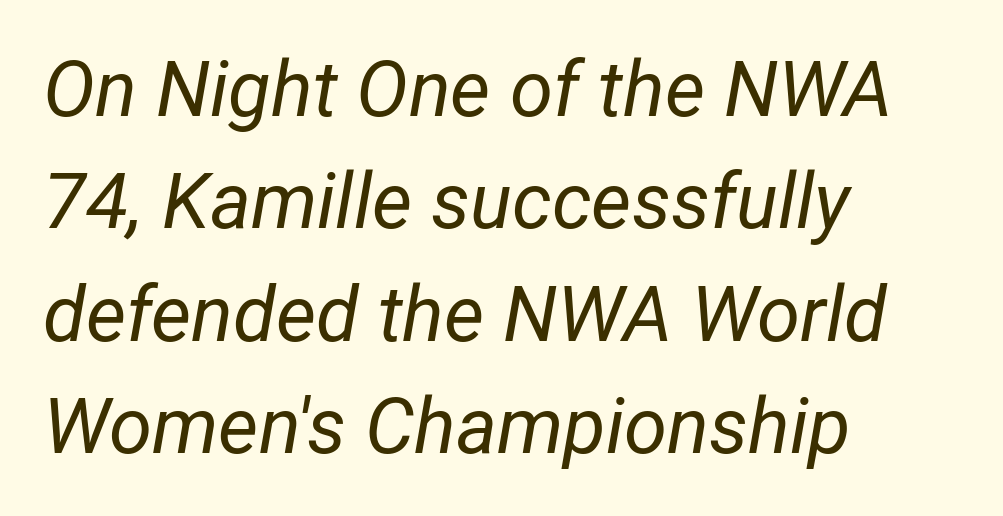
The image shows 78 px regular-weight, condensed type, italic (leaning right); set left-aligned, normal line spacing (1.44x), normal letter spacing, not underlined; low stroke contrast and a medium x-height.
